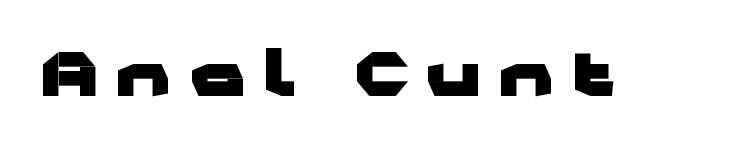
{"serif": "no", "italic": "no", "bold": "yes", "weight": "heavy", "width": "wide", "stroke_contrast": "low", "x_height": "medium", "monospaced": "no", "underline": "no", "letter_spacing": "wide", "letter_spacing_em": 0.31, "glyph_px": 61}
